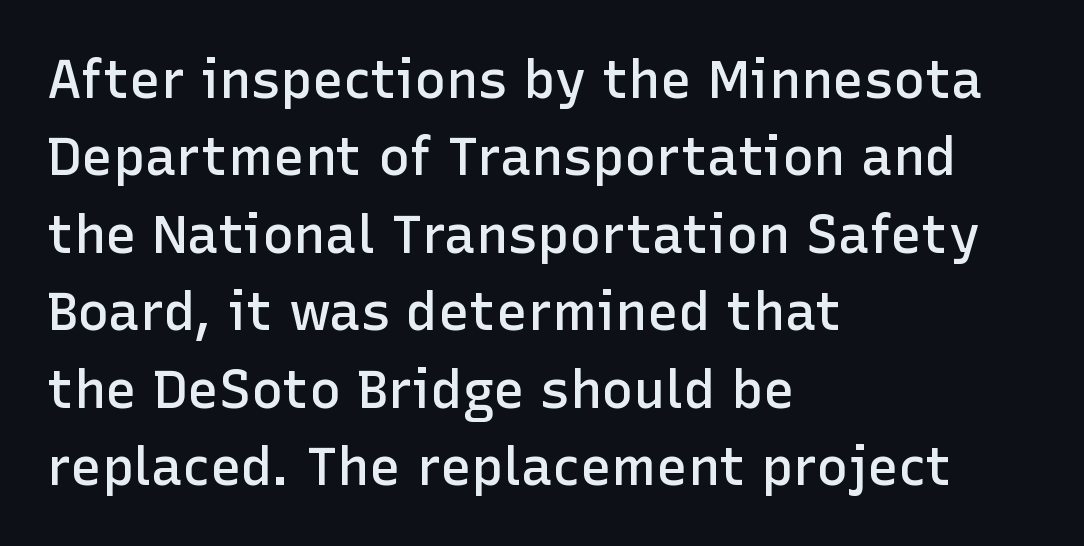
Q: Is the text bold? A: Semi-bold.
Q: Is the text italic (slanted)? A: No, it is upright.
Q: Is the typeface a serif or a sans-serif typeface? A: Sans-serif.
Q: Is the text underlined? A: No.
Q: How is the paragraph aligned? A: Left-aligned.
Q: Is the spacing between letters normal or unusually wide? A: Normal.
Q: Is the spacing between lines tight, normal or loose? A: Normal.
Q: Width (condensed, normal, or wide)? A: Normal.
Q: Stroke contrast? A: Low.
Q: x-height? A: Medium.
Q: Monospaced? A: No.
